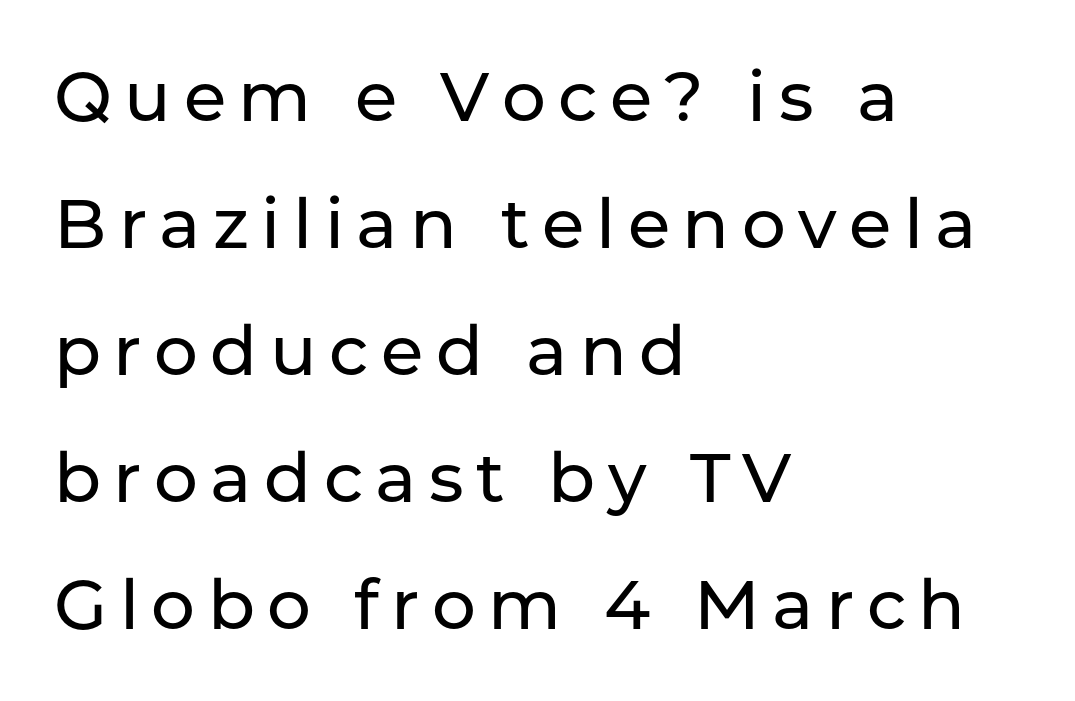
The image shows 69 px sans-serif type, upright; set left-aligned, line spacing 1.84x, not underlined; low stroke contrast and a medium x-height.
